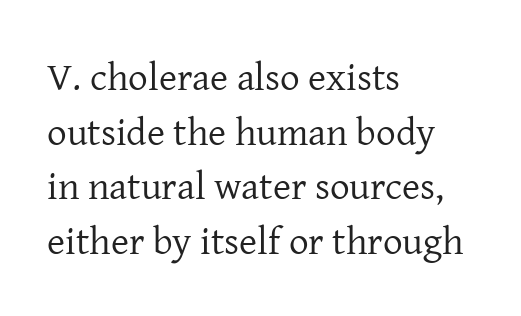
The image shows 39 px regular-weight serif type, upright; set left-aligned, normal line spacing (1.4x), normal letter spacing, not underlined; low stroke contrast and a medium x-height.
